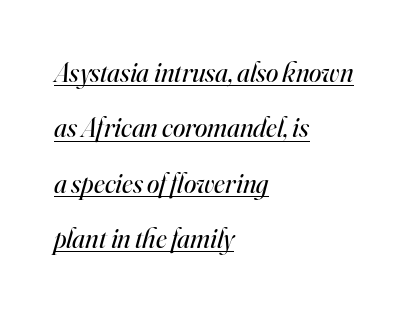
{"serif": "yes", "italic": "yes", "lean": "right", "slant_degrees": 16, "bold": "no", "weight": "regular", "width": "normal", "stroke_contrast": "high", "x_height": "small", "monospaced": "no", "underline": "yes", "align": "left", "line_spacing": "loose", "line_spacing_ratio": 1.98, "letter_spacing": "normal", "letter_spacing_em": 0.0, "glyph_px": 28}
